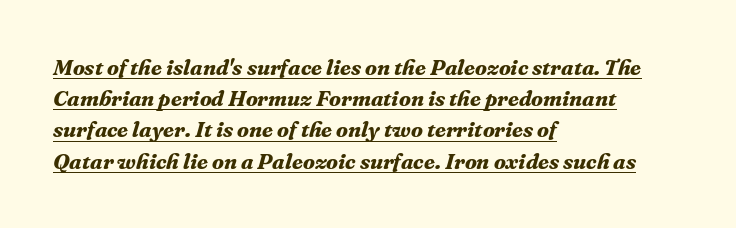
{"italic": "yes", "lean": "right", "slant_degrees": 16, "bold": "yes", "underline": "yes", "align": "left", "line_spacing": "normal", "line_spacing_ratio": 1.42, "letter_spacing": "normal", "letter_spacing_em": 0.0, "glyph_px": 22}
